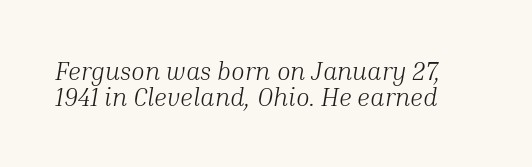
{"italic": "yes", "lean": "right", "slant_degrees": 10, "bold": "no", "underline": "no", "line_spacing": "tight", "line_spacing_ratio": 1.04, "letter_spacing": "normal", "letter_spacing_em": 0.0, "glyph_px": 25}
